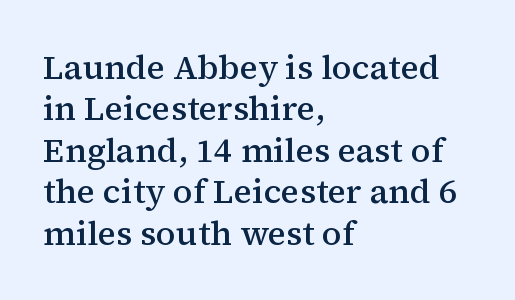
The image shows 34 px semibold serif type, upright; set left-aligned, line spacing 1.22x, normal letter spacing, not underlined; medium stroke contrast and a medium x-height.
